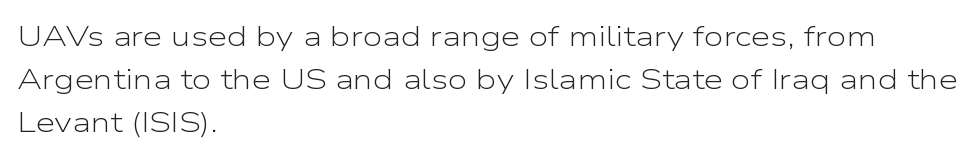
{"serif": "no", "italic": "no", "bold": "no", "weight": "light", "width": "wide", "stroke_contrast": "low", "x_height": "medium", "monospaced": "no", "underline": "no", "align": "left", "line_spacing": "normal", "line_spacing_ratio": 1.54, "letter_spacing": "normal", "letter_spacing_em": 0.0, "glyph_px": 28}
